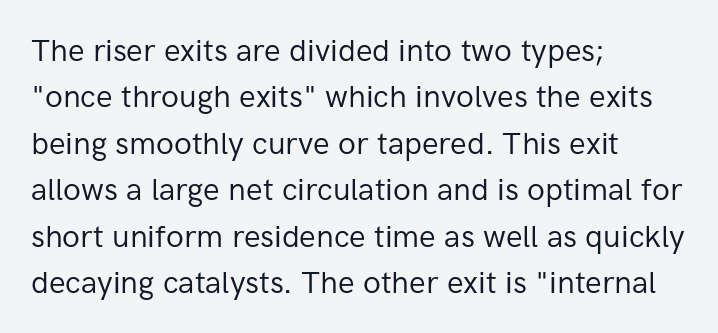
Characters remain perfectly vertical along every line. Default kerning and tracking; the words read as compact shapes. Vertically, the passage feels balanced, rows spaced as you'd expect. This sample uses a sans-serif face.
